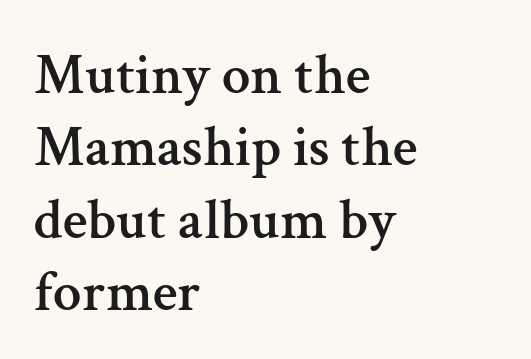
The image shows 57 px serif type, upright; set left-aligned, normal line spacing (1.27x), normal letter spacing, not underlined; medium stroke contrast and a medium x-height.
